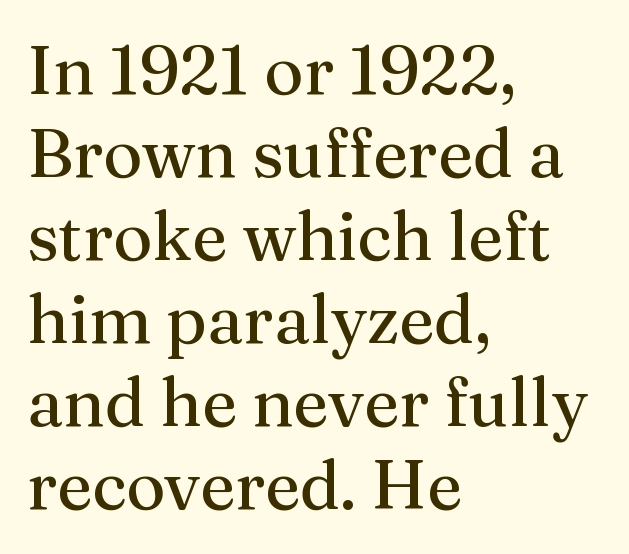
The image shows 68 px regular-weight serif type, upright; set left-aligned, line spacing 1.22x, normal letter spacing, not underlined; medium stroke contrast and a medium x-height.
